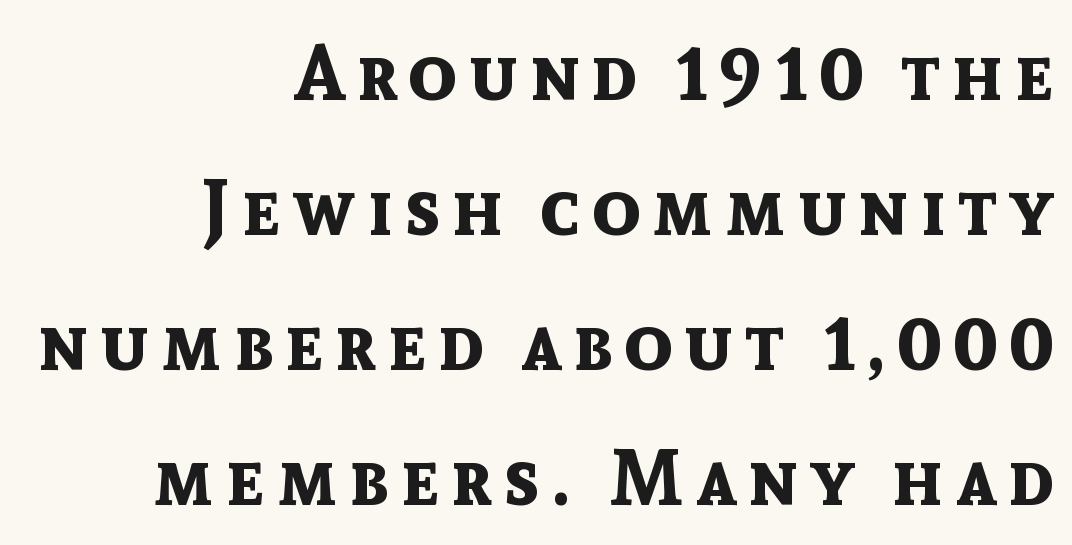
Leftover space on each line is placed entirely before the opening word. The gap between lines stays unmarked. Font category for this specimen: sans-serif. On the weight axis this lands at bold, roughly 700. The typography opts for an upright posture over an oblique one. Character widths vary here, with narrow letters taking less room than wide ones.
